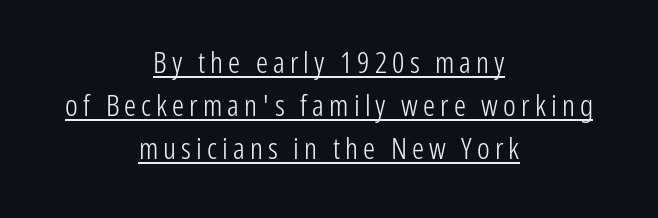
{"serif": "no", "italic": "no", "bold": "no", "weight": "light", "width": "condensed", "stroke_contrast": "low", "x_height": "medium", "monospaced": "no", "underline": "yes", "align": "center", "line_spacing": "normal", "line_spacing_ratio": 1.43, "glyph_px": 30}
